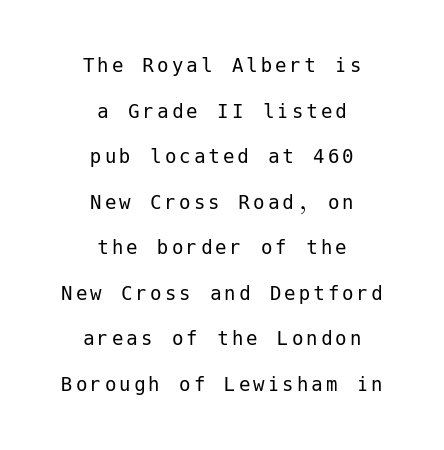
{"italic": "no", "bold": "no", "underline": "no", "align": "center", "line_spacing": "loose", "line_spacing_ratio": 1.98, "glyph_px": 23}
